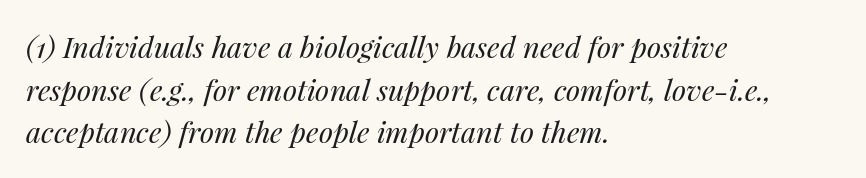
Q: Is the text bold? A: No.
Q: Is the text italic (slanted)? A: Yes, it leans right by about 14 degrees.
Q: Is the text underlined? A: No.
Q: How is the paragraph aligned? A: Left-aligned.
Q: Is the spacing between letters normal or unusually wide? A: Normal.
Q: Is the spacing between lines tight, normal or loose? A: Normal.
Q: Width (condensed, normal, or wide)? A: Normal.
Q: Stroke contrast? A: Medium.
Q: x-height? A: Medium.
Q: Monospaced? A: No.
